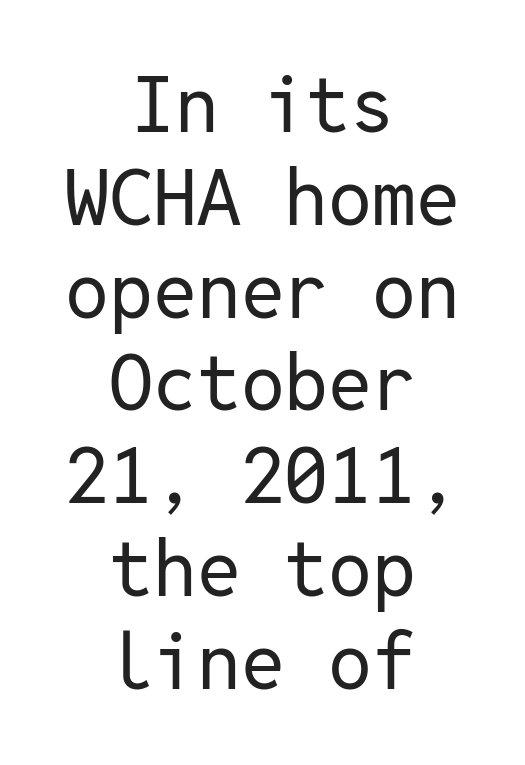
{"serif": "no", "italic": "no", "bold": "no", "weight": "regular", "width": "normal", "stroke_contrast": "low", "x_height": "medium", "monospaced": "yes", "underline": "no", "align": "center", "line_spacing_ratio": 1.19, "letter_spacing": "normal", "letter_spacing_em": 0.0, "glyph_px": 78}
